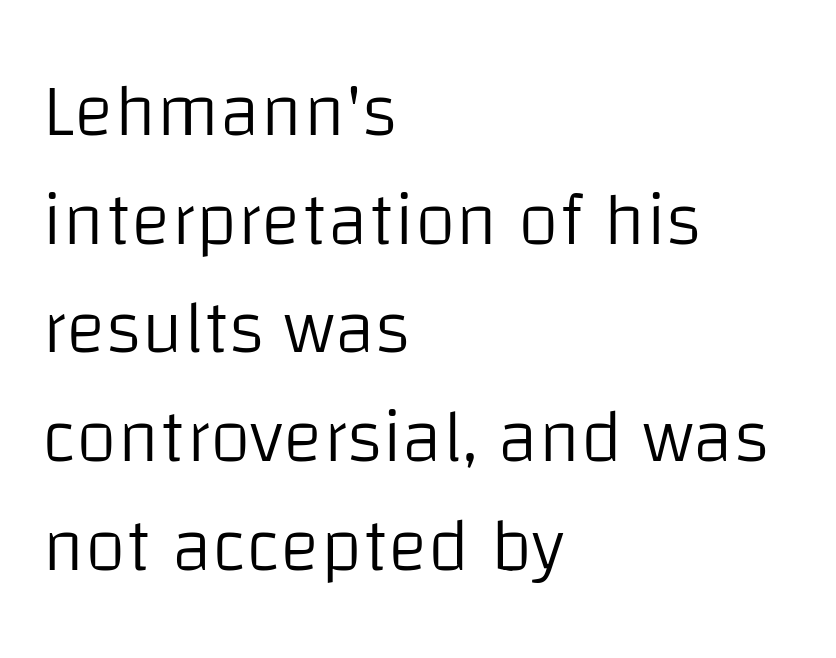
{"serif": "no", "italic": "no", "bold": "no", "weight": "light", "width": "normal", "stroke_contrast": "low", "x_height": "large", "monospaced": "no", "underline": "no", "align": "left", "line_spacing": "normal", "line_spacing_ratio": 1.45, "letter_spacing": "normal", "letter_spacing_em": 0.0, "glyph_px": 75}
